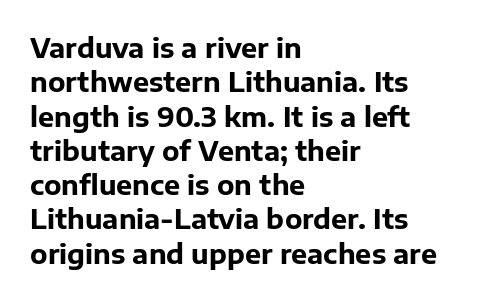
{"italic": "no", "bold": "yes", "underline": "no", "align": "left", "line_spacing": "normal", "line_spacing_ratio": 1.27, "letter_spacing": "normal", "letter_spacing_em": 0.0, "glyph_px": 27}
